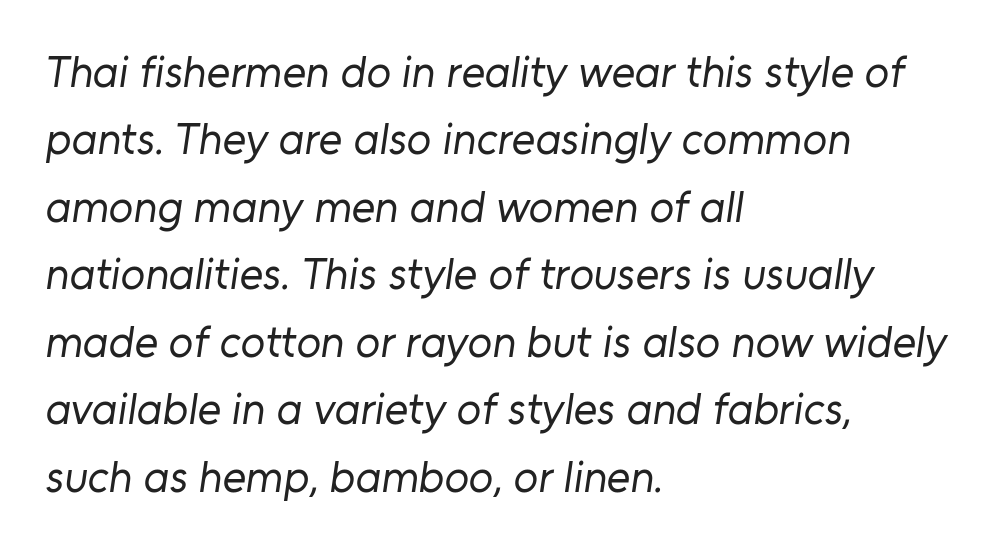
{"serif": "no", "bold": "no", "weight": "regular", "width": "normal", "stroke_contrast": "low", "x_height": "medium", "monospaced": "no", "underline": "no", "align": "left", "line_spacing": "normal", "line_spacing_ratio": 1.5, "letter_spacing": "normal", "letter_spacing_em": 0.0, "glyph_px": 45}
